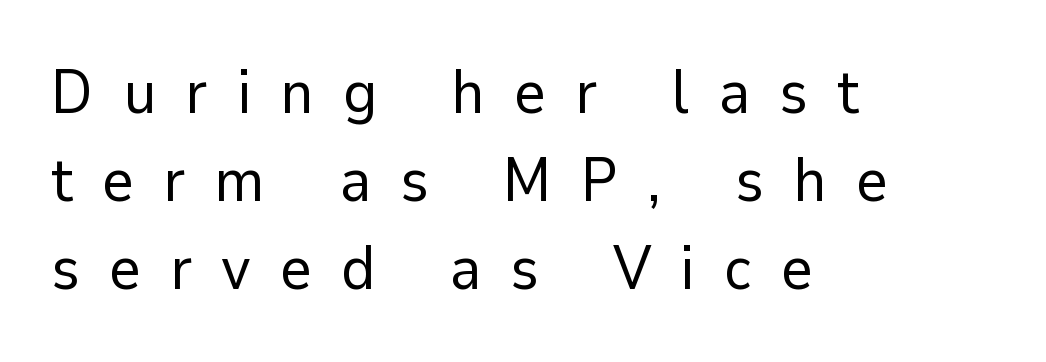
The glyphs in this specimen are sans serif. The lettering stays uniformly vertical, giving the passage a roman look. The font is comparable to plain body text, perhaps lighter. Notice how the passage keeps a crisp vertical edge on the left only. Think of a printed novel: that variable character pitch is what you see here.
